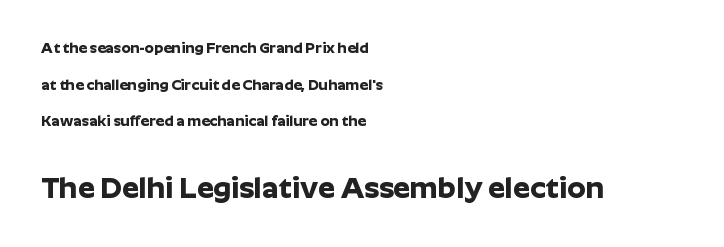
Q: Is the text bold? A: Yes.
Q: Is the text italic (slanted)? A: No, it is upright.
Q: Is the typeface a serif or a sans-serif typeface? A: Sans-serif.
Q: Is the text underlined? A: No.
Q: How is the paragraph aligned? A: Left-aligned.
Q: Is the spacing between letters normal or unusually wide? A: Normal.
Q: Is the spacing between lines tight, normal or loose? A: Loose.
Q: Which block of text is set in a larger size, the first (top) or the second (bottom)? A: The second (bottom) one.
Q: Width (condensed, normal, or wide)? A: Normal.
Q: Stroke contrast? A: Low.
Q: x-height? A: Medium.
Q: Monospaced? A: No.
